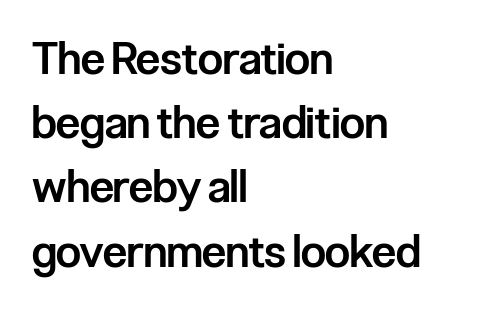
The image shows 44 px semibold, condensed sans-serif type, upright; set left-aligned, normal line spacing (1.46x), normal letter spacing, not underlined; low stroke contrast and a medium x-height.
